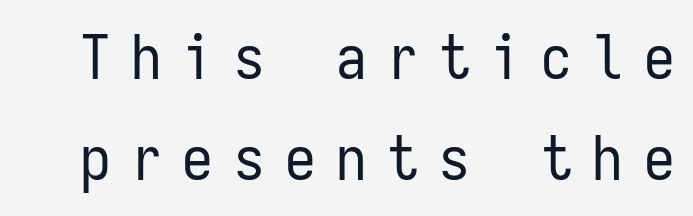
Q: Is the text bold? A: No.
Q: Is the text italic (slanted)? A: No, it is upright.
Q: Is the typeface a serif or a sans-serif typeface? A: Sans-serif.
Q: Is the text underlined? A: No.
Q: Is the spacing between letters normal or unusually wide? A: Unusually wide.
Q: Is the spacing between lines tight, normal or loose? A: Normal.
Q: Width (condensed, normal, or wide)? A: Condensed.
Q: Stroke contrast? A: Low.
Q: x-height? A: Medium.
Q: Monospaced? A: Yes.
